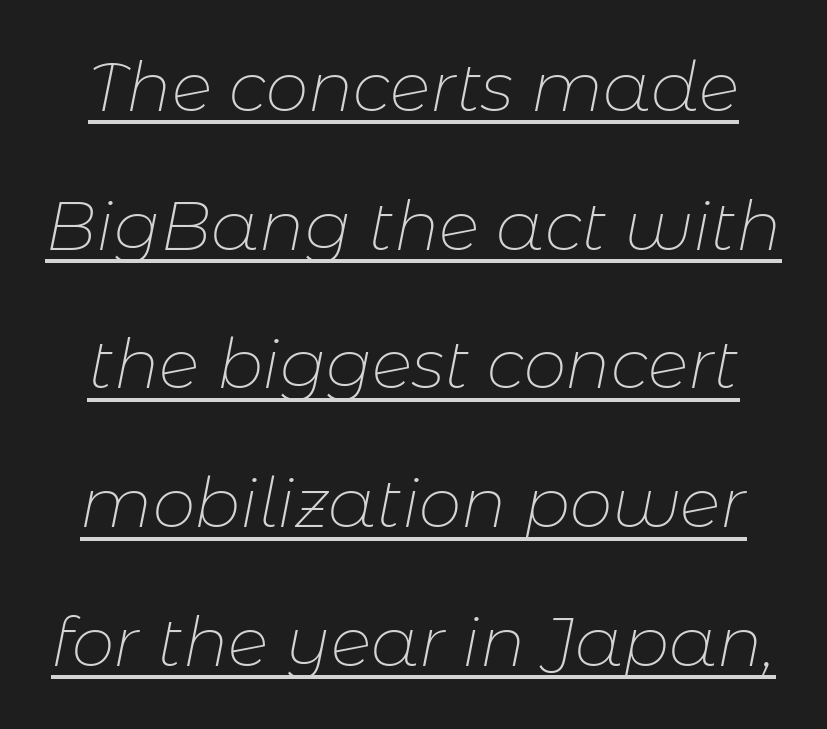
The image shows 68 px thin type, italic (leaning right); set loose line spacing (2.04x), normal letter spacing, underlined; low stroke contrast and a medium x-height.
